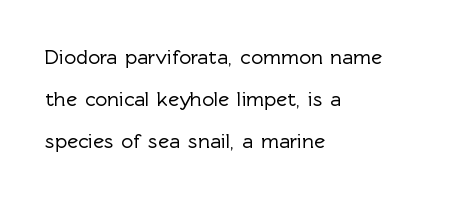
Q: Is the text italic (slanted)? A: No, it is upright.
Q: Is the text underlined? A: No.
Q: How is the paragraph aligned? A: Left-aligned.
Q: Is the spacing between letters normal or unusually wide? A: Normal.
Q: Is the spacing between lines tight, normal or loose? A: Loose.
